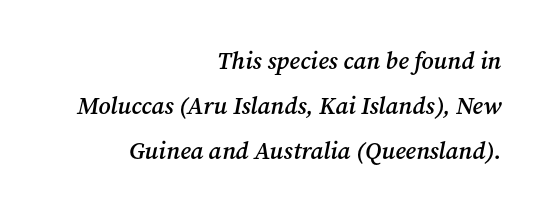
The image shows 24 px text type, italic (leaning right); set right-aligned, line spacing 1.88x, normal letter spacing, not underlined.
